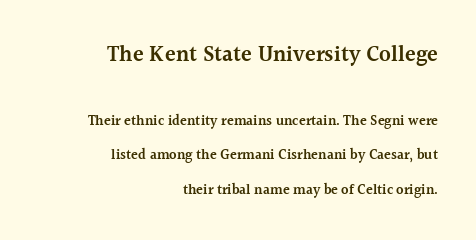
{"italic": "no", "bold": "semi", "underline": "no", "align": "right", "line_spacing": "loose", "line_spacing_ratio": 2.46, "letter_spacing": "normal", "letter_spacing_em": 0.0, "larger_block": "first", "size_ratio": 1.57, "glyph_px": 22}
